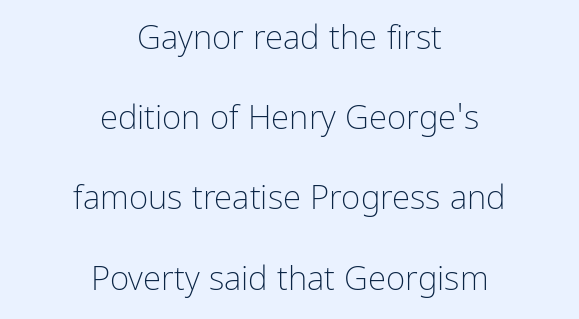
{"serif": "no", "italic": "no", "bold": "no", "weight": "light", "width": "condensed", "stroke_contrast": "low", "x_height": "medium", "monospaced": "no", "underline": "no", "align": "center", "line_spacing": "loose", "line_spacing_ratio": 2.43, "letter_spacing": "normal", "letter_spacing_em": 0.0, "glyph_px": 33}
